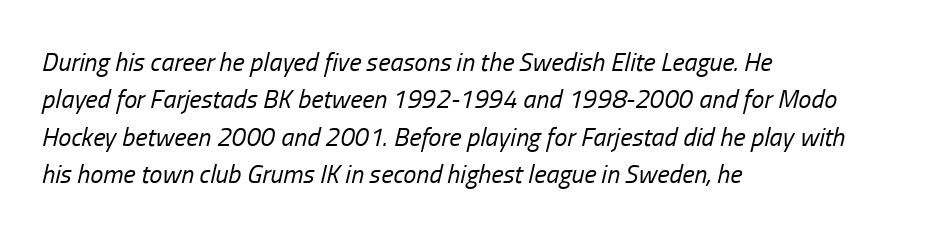
Q: Is the text bold? A: No.
Q: Is the text italic (slanted)? A: Yes, it leans right by about 13 degrees.
Q: Is the text underlined? A: No.
Q: How is the paragraph aligned? A: Left-aligned.
Q: Is the spacing between letters normal or unusually wide? A: Normal.
Q: Is the spacing between lines tight, normal or loose? A: Normal.
